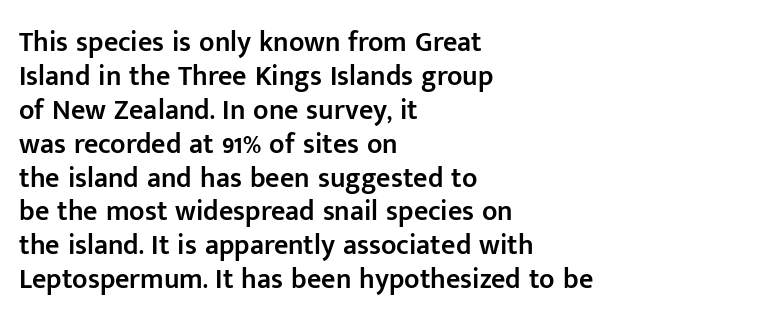
The image shows 28 px semibold sans-serif type, upright; set left-aligned, line spacing 1.21x, normal letter spacing, not underlined; low stroke contrast and a medium x-height.
